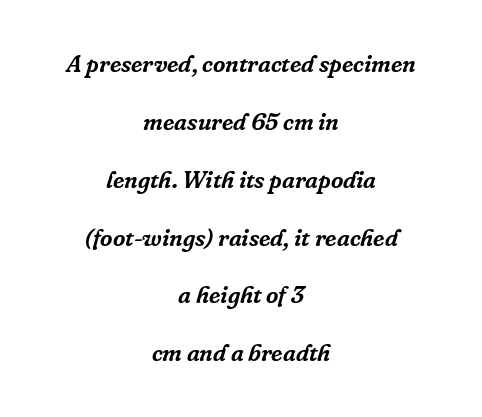
Neither beginnings nor endings align; midpoints do. Tracking here is standard; glyphs follow each other at the usual distance. Widely set lines give the paragraph a tall, airy silhouette. You can tell it's italic because the verticals aren't actually vertical. The area under the type is left untouched.
